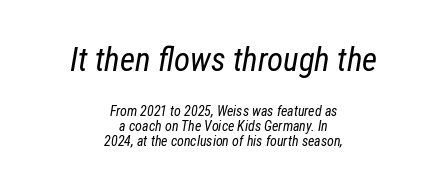
Q: Is the text bold? A: No.
Q: Is the text italic (slanted)? A: Yes, it leans right by about 12 degrees.
Q: Is the text underlined? A: No.
Q: How is the paragraph aligned? A: Centered.
Q: Is the spacing between letters normal or unusually wide? A: Normal.
Q: Is the spacing between lines tight, normal or loose? A: Tight.
Q: Which block of text is set in a larger size, the first (top) or the second (bottom)? A: The first (top) one.
Q: Width (condensed, normal, or wide)? A: Condensed.
Q: Stroke contrast? A: Low.
Q: x-height? A: Medium.
Q: Monospaced? A: No.
